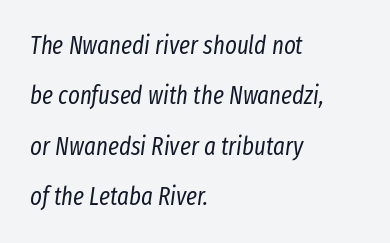
Q: Is the text bold? A: No.
Q: Is the text italic (slanted)? A: Yes, it leans right by about 8 degrees.
Q: Is the text underlined? A: No.
Q: How is the paragraph aligned? A: Left-aligned.
Q: Is the spacing between letters normal or unusually wide? A: Normal.
Q: Is the spacing between lines tight, normal or loose? A: Loose.
